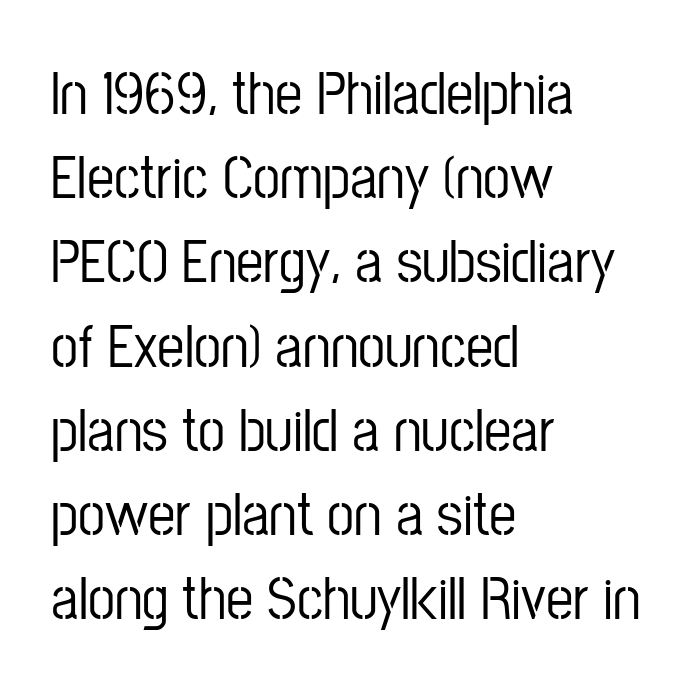
The image shows 61 px condensed sans-serif type, upright; set left-aligned, normal line spacing (1.38x), normal letter spacing, not underlined; low stroke contrast and a medium x-height.
